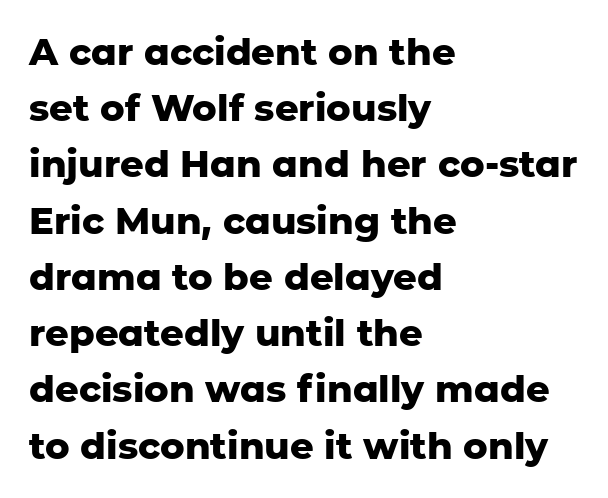
Tall strokes in this sample are plumb rather than angled. Is the block centered? No — it sits flush against the left margin. Note the varied advance widths — an 'i' is clearly narrower than an 'm'. Is this a sans? Yes — the strokes have no serifs. Vertically, the passage feels balanced, rows spaced as you'd expect.
